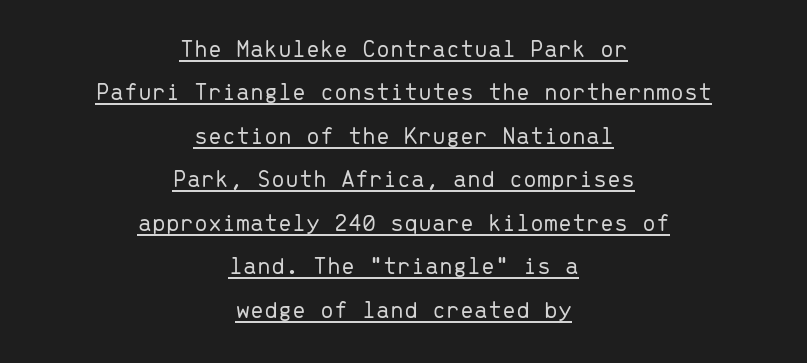
Ascenders rise straight up at ninety degrees. Summary of weight: not heavy and not bold. The typesetter has applied underlining to the passage shown. The passage is arranged like a title page — every line centered. The horizontal fit of the characters is conventional and even.
